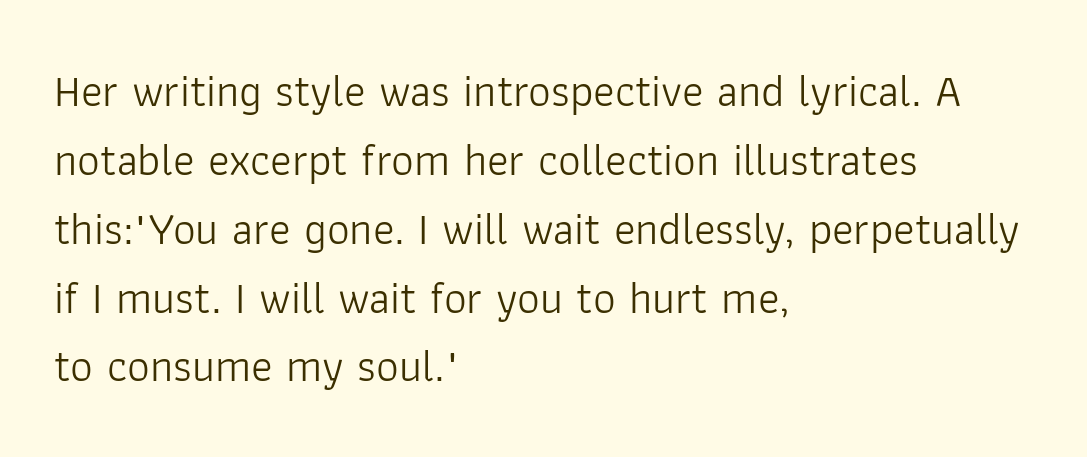
The image shows 45 px light sans-serif type, upright; set left-aligned, normal line spacing (1.53x), normal letter spacing, not underlined; low stroke contrast and a medium x-height.
